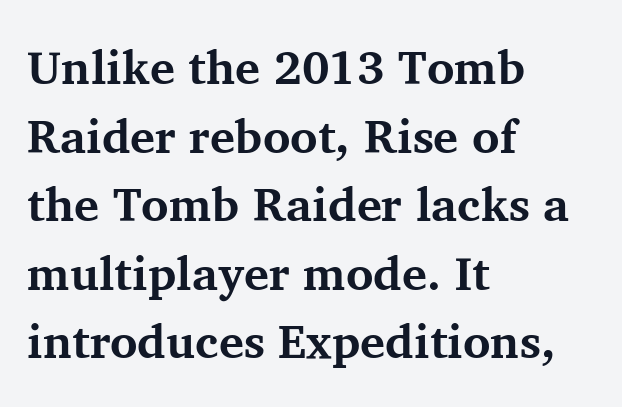
{"serif": "yes", "italic": "no", "bold": "yes", "weight": "bold", "width": "normal", "stroke_contrast": "medium", "x_height": "medium", "monospaced": "no", "underline": "no", "align": "left", "line_spacing": "normal", "line_spacing_ratio": 1.46, "letter_spacing": "normal", "letter_spacing_em": 0.0, "glyph_px": 47}
